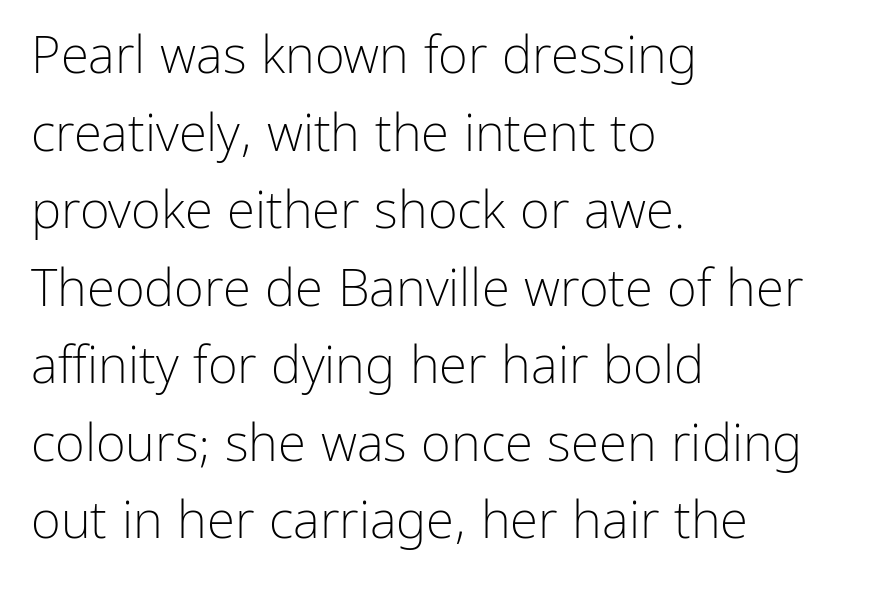
Q: Is the text bold? A: No.
Q: Is the text italic (slanted)? A: No, it is upright.
Q: Is the typeface a serif or a sans-serif typeface? A: Sans-serif.
Q: Is the text underlined? A: No.
Q: How is the paragraph aligned? A: Left-aligned.
Q: Is the spacing between letters normal or unusually wide? A: Normal.
Q: Is the spacing between lines tight, normal or loose? A: Normal.
Q: Width (condensed, normal, or wide)? A: Normal.
Q: Stroke contrast? A: Low.
Q: x-height? A: Medium.
Q: Monospaced? A: No.
